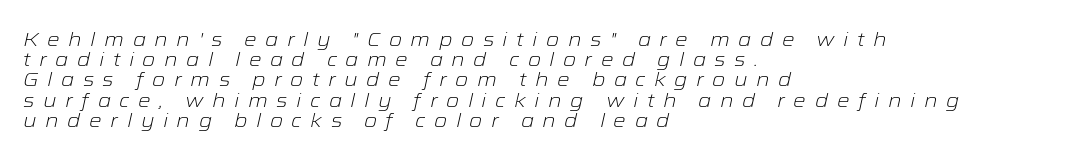
The image shows 20 px text type, italic (leaning right); set left-aligned, tight line spacing (1.01x), unusually wide letter spacing (+0.42 em), not underlined.
